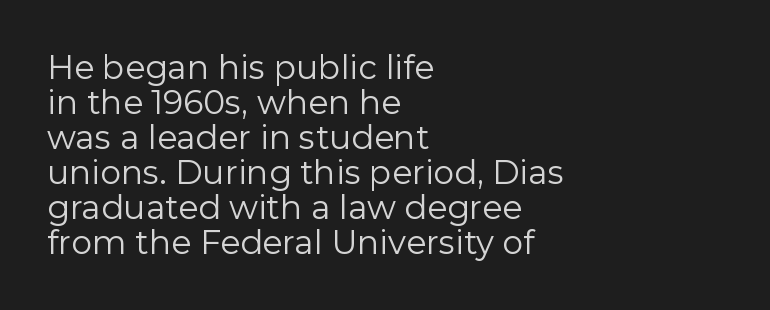
{"serif": "no", "italic": "no", "bold": "no", "weight": "regular", "width": "normal", "stroke_contrast": "low", "x_height": "medium", "monospaced": "no", "underline": "no", "align": "left", "line_spacing": "tight", "line_spacing_ratio": 1.06, "letter_spacing": "normal", "letter_spacing_em": 0.0, "glyph_px": 33}
